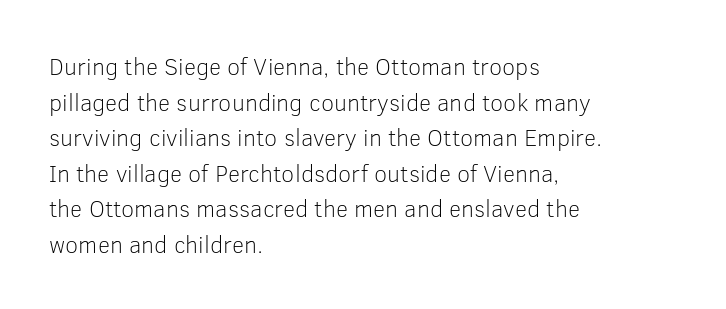
No italicization has been applied; the sample stays upright. Each line starts at the same left margin while the right side varies. Weight: regular or lighter. Compared with typical paragraphs, the rows here are spaced about the same. No extra tracking has been applied to these lines. Any mark beneath the type? The region is blank.
